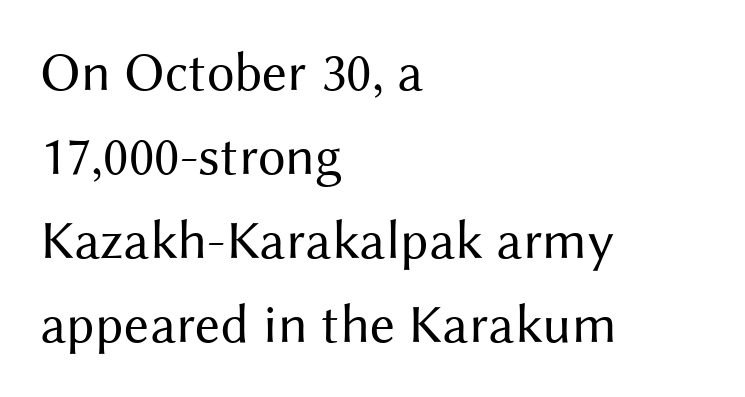
Q: Is the text bold? A: No.
Q: Is the text italic (slanted)? A: No, it is upright.
Q: Is the typeface a serif or a sans-serif typeface? A: Sans-serif.
Q: Is the text underlined? A: No.
Q: How is the paragraph aligned? A: Left-aligned.
Q: Is the spacing between letters normal or unusually wide? A: Normal.
Q: Is the spacing between lines tight, normal or loose? A: Normal.
Q: Width (condensed, normal, or wide)? A: Normal.
Q: Stroke contrast? A: Medium.
Q: x-height? A: Medium.
Q: Monospaced? A: No.
